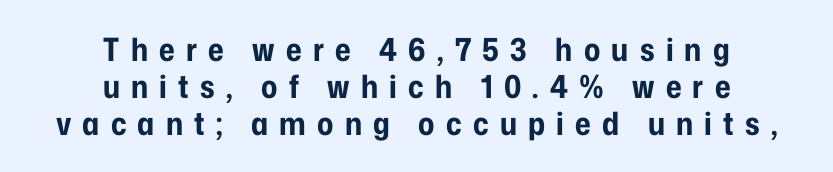
{"serif": "no", "italic": "no", "bold": "yes", "weight": "bold", "width": "condensed", "stroke_contrast": "low", "x_height": "medium", "monospaced": "no", "underline": "no", "align": "center", "line_spacing": "tight", "line_spacing_ratio": 1.15, "letter_spacing": "wide", "letter_spacing_em": 0.35, "glyph_px": 32}
